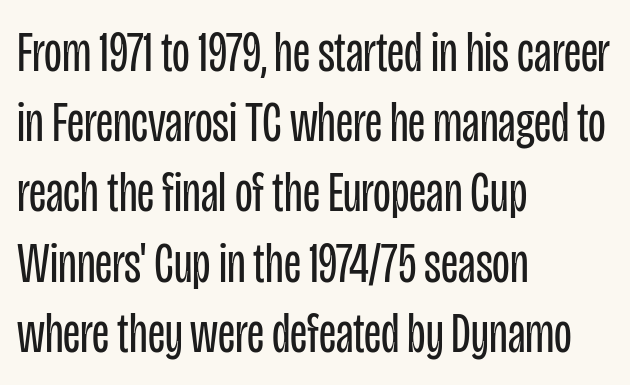
{"serif": "no", "italic": "no", "bold": "no", "weight": "regular", "width": "condensed", "stroke_contrast": "low", "x_height": "large", "monospaced": "no", "underline": "no", "align": "left", "line_spacing_ratio": 1.21, "letter_spacing": "normal", "letter_spacing_em": 0.0, "glyph_px": 58}
